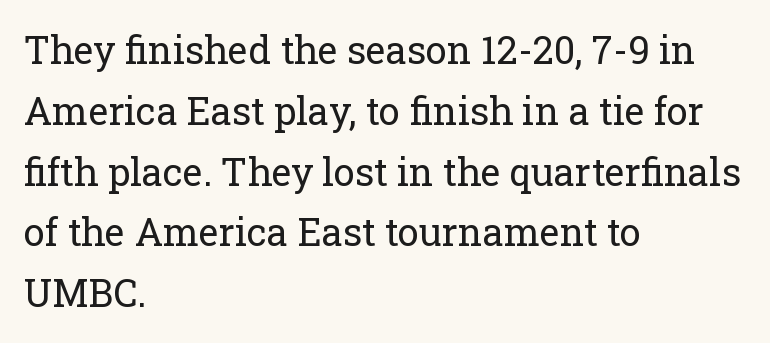
The image shows 38 px regular-weight serif type, upright; set left-aligned, normal line spacing (1.6x), normal letter spacing, not underlined; low stroke contrast and a medium x-height.
